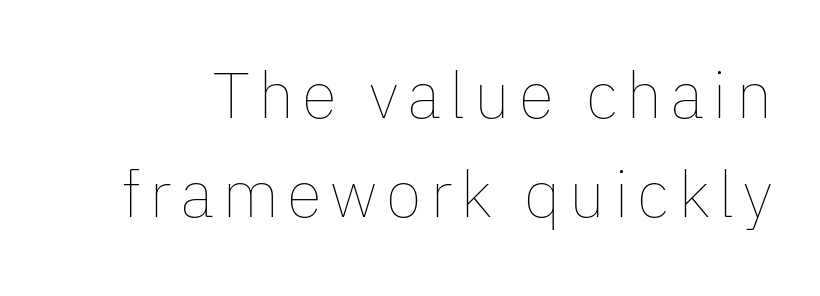
Q: Is the text bold? A: No.
Q: Is the text italic (slanted)? A: No, it is upright.
Q: Is the text underlined? A: No.
Q: Is the spacing between lines tight, normal or loose? A: Normal.
Q: Width (condensed, normal, or wide)? A: Normal.
Q: Stroke contrast? A: Low.
Q: x-height? A: Medium.
Q: Monospaced? A: No.
